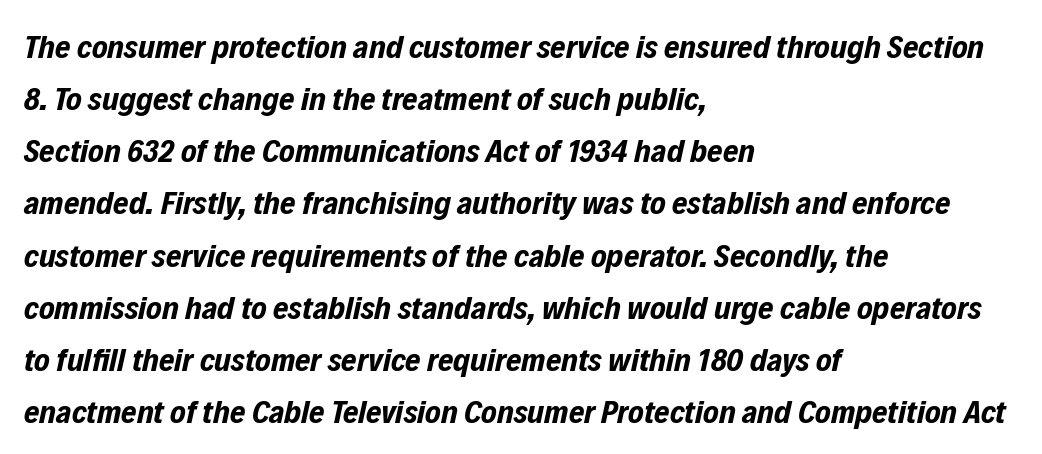
Q: Is the text bold? A: Yes.
Q: Is the text italic (slanted)? A: Yes, it leans right by about 12 degrees.
Q: Is the text underlined? A: No.
Q: How is the paragraph aligned? A: Left-aligned.
Q: Is the spacing between letters normal or unusually wide? A: Normal.
Q: Is the spacing between lines tight, normal or loose? A: Normal.
Q: Width (condensed, normal, or wide)? A: Condensed.
Q: Stroke contrast? A: Low.
Q: x-height? A: Medium.
Q: Monospaced? A: No.
